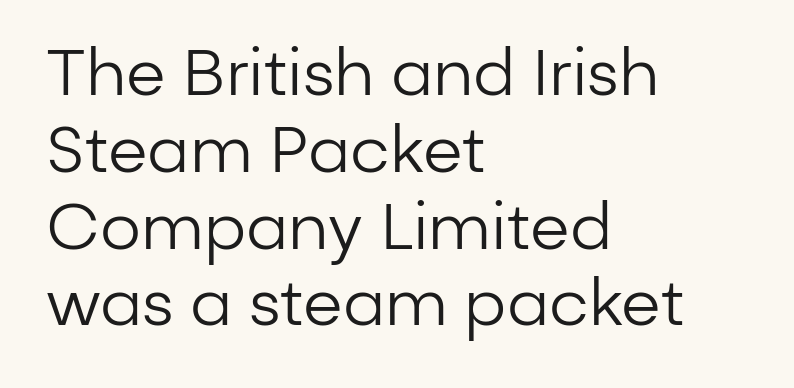
The image shows 64 px regular-weight sans-serif type, upright; set left-aligned, line spacing 1.2x, normal letter spacing, not underlined; low stroke contrast and a medium x-height.
